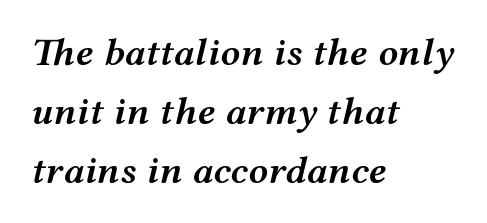
Q: Is the text bold? A: Semi-bold.
Q: Is the text italic (slanted)? A: Yes, it leans right by about 12 degrees.
Q: Is the text underlined? A: No.
Q: How is the paragraph aligned? A: Left-aligned.
Q: Is the spacing between letters normal or unusually wide? A: Normal.
Q: Is the spacing between lines tight, normal or loose? A: Normal.
Q: Width (condensed, normal, or wide)? A: Wide.
Q: Stroke contrast? A: Medium.
Q: x-height? A: Medium.
Q: Monospaced? A: No.
